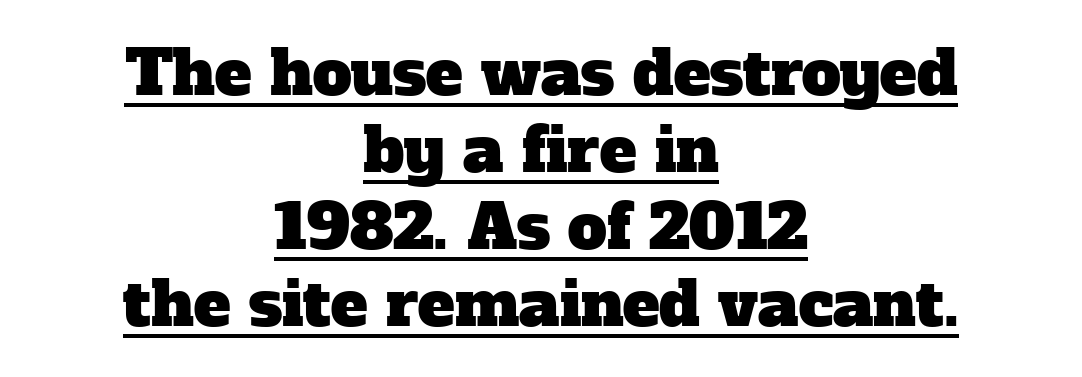
The image shows 62 px serif type; set centered, line spacing 1.24x, normal letter spacing, underlined; low stroke contrast and a medium x-height.
